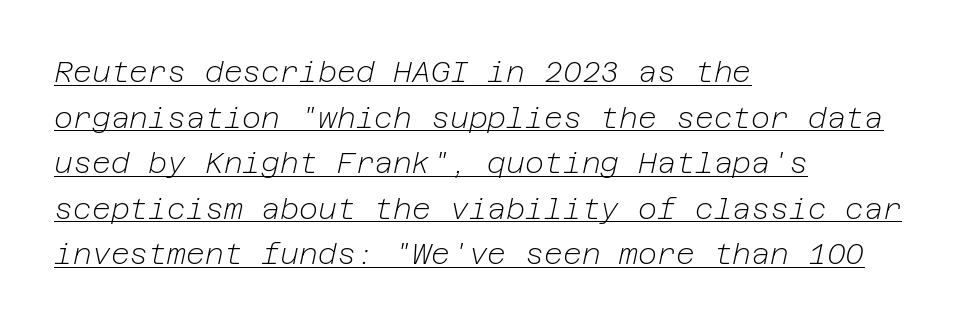
The image shows 29 px light type, italic (leaning right); set left-aligned, normal line spacing (1.57x), normal letter spacing, underlined; low stroke contrast and a medium x-height.
